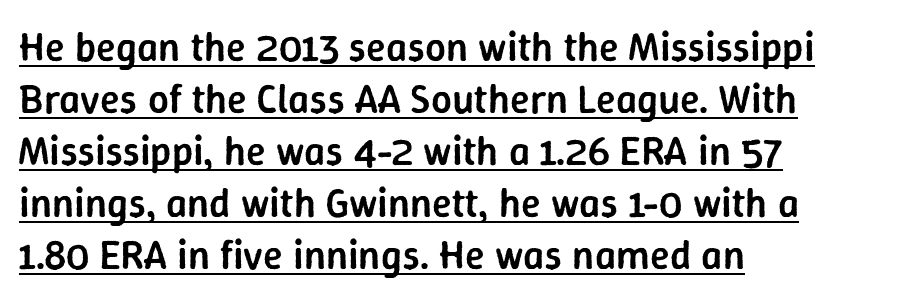
The image shows 41 px semibold sans-serif type, upright; set left-aligned, normal line spacing (1.27x), normal letter spacing, underlined; low stroke contrast and a medium x-height.
